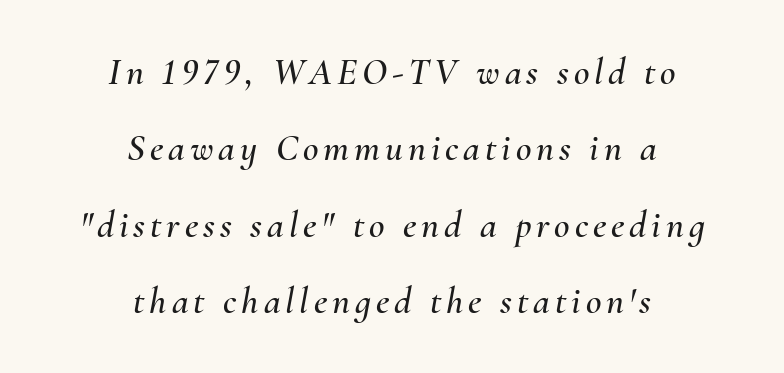
The image shows 38 px text type, italic (leaning right); set centered, loose line spacing (2.01x), not underlined; medium stroke contrast and a small x-height.
